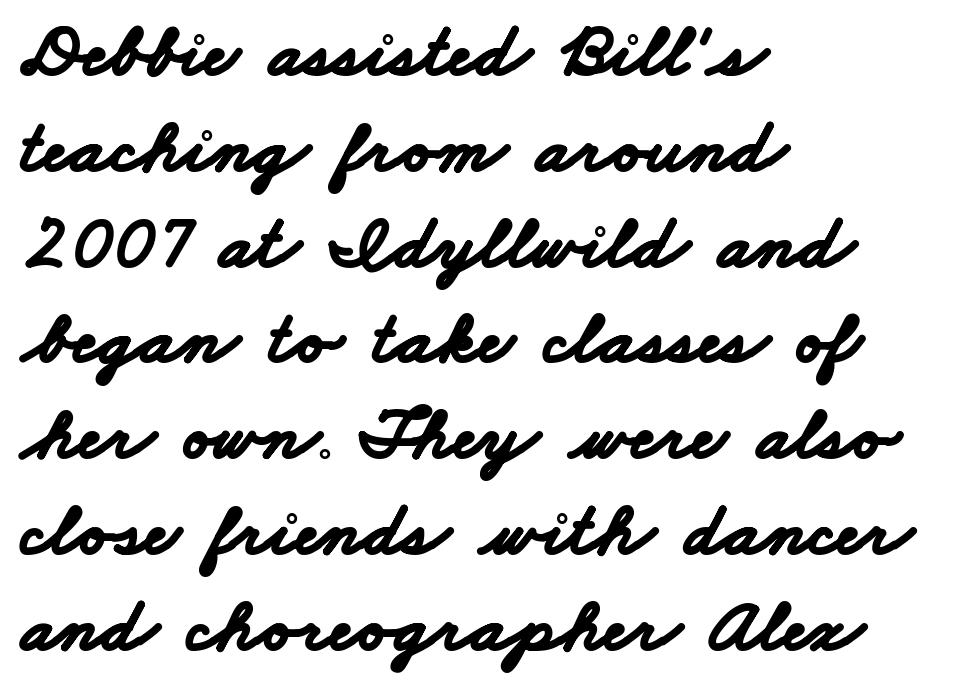
Q: Is the text bold? A: Yes.
Q: Is the typeface a serif or a sans-serif typeface? A: Sans-serif.
Q: Is the text underlined? A: No.
Q: How is the paragraph aligned? A: Left-aligned.
Q: Is the spacing between letters normal or unusually wide? A: Normal.
Q: Is the spacing between lines tight, normal or loose? A: Normal.
Q: Width (condensed, normal, or wide)? A: Wide.
Q: Stroke contrast? A: Low.
Q: x-height? A: Small.
Q: Monospaced? A: No.
